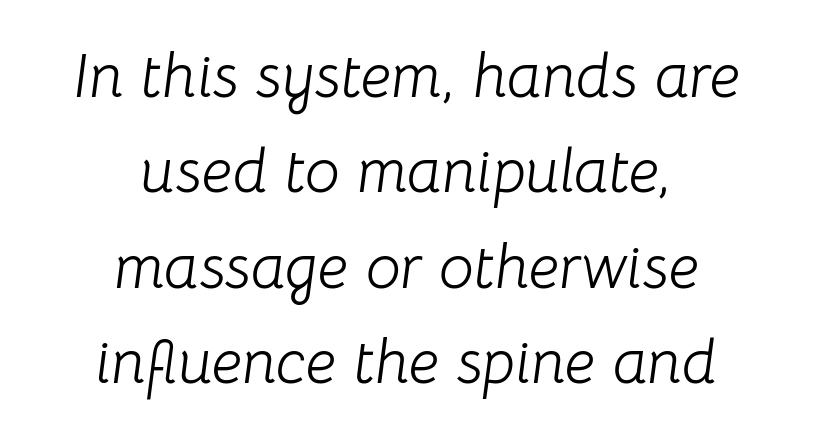
Q: Is the text bold? A: No.
Q: Is the text italic (slanted)? A: Yes, it leans right by about 8 degrees.
Q: Is the text underlined? A: No.
Q: How is the paragraph aligned? A: Centered.
Q: Is the spacing between letters normal or unusually wide? A: Normal.
Q: Is the spacing between lines tight, normal or loose? A: Normal.
Q: Width (condensed, normal, or wide)? A: Normal.
Q: Stroke contrast? A: Low.
Q: x-height? A: Medium.
Q: Monospaced? A: No.
